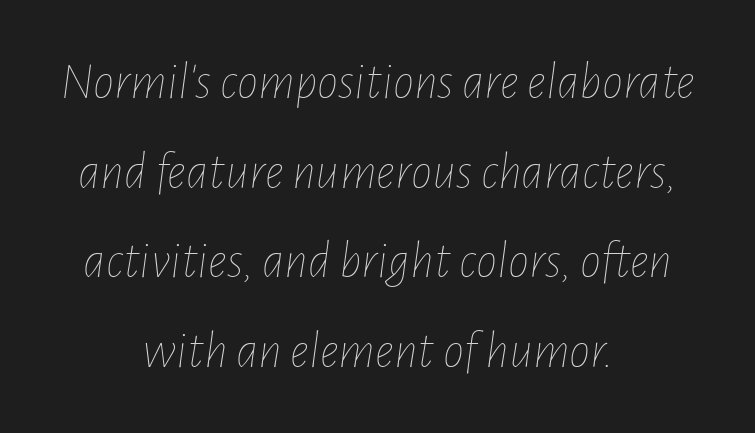
{"italic": "yes", "lean": "right", "slant_degrees": 7, "bold": "no", "weight": "thin", "width": "condensed", "stroke_contrast": "low", "x_height": "medium", "monospaced": "no", "underline": "no", "align": "center", "line_spacing": "normal", "line_spacing_ratio": 1.69, "letter_spacing": "normal", "letter_spacing_em": 0.0, "glyph_px": 53}
